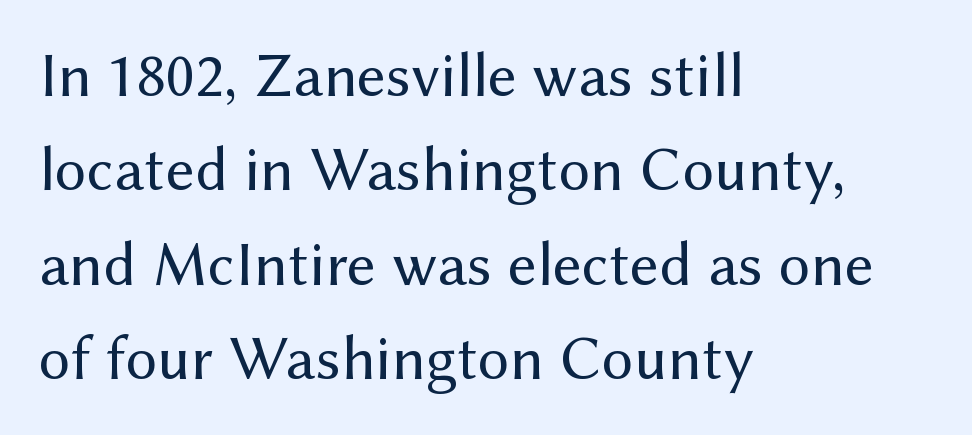
Q: Is the text bold? A: No.
Q: Is the text italic (slanted)? A: No, it is upright.
Q: Is the typeface a serif or a sans-serif typeface? A: Sans-serif.
Q: Is the text underlined? A: No.
Q: How is the paragraph aligned? A: Left-aligned.
Q: Is the spacing between letters normal or unusually wide? A: Normal.
Q: Is the spacing between lines tight, normal or loose? A: Normal.
Q: Width (condensed, normal, or wide)? A: Normal.
Q: Stroke contrast? A: Medium.
Q: x-height? A: Medium.
Q: Monospaced? A: No.
